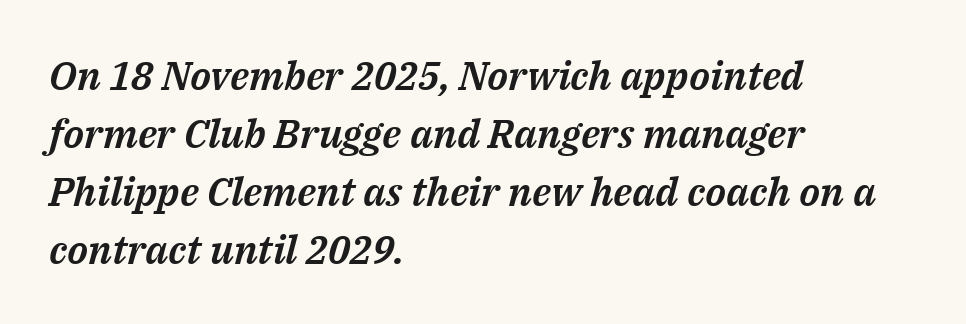
Proportional: the letters do not fall into vertical columns. Successive baselines arrive at the customary interval. The text carries the slant typical of an italic or oblique font. The rendering keeps characters at their native spacing. Leftover space on each line is placed entirely after the last word. Has an underline been added? It has not.
